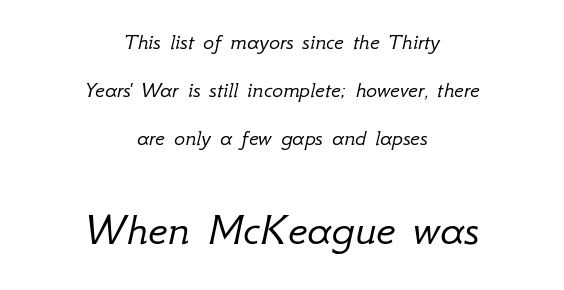
{"italic": "yes", "lean": "right", "slant_degrees": 12, "bold": "no", "weight": "light", "width": "normal", "stroke_contrast": "low", "x_height": "small", "monospaced": "no", "underline": "no", "align": "center", "line_spacing": "loose", "line_spacing_ratio": 2.08, "letter_spacing": "normal", "letter_spacing_em": 0.0, "larger_block": "second", "size_ratio": 2.0, "glyph_px": 46}
